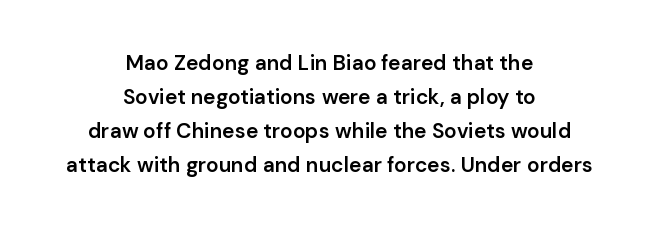
Q: Is the text bold? A: Semi-bold.
Q: Is the text italic (slanted)? A: No, it is upright.
Q: Is the text underlined? A: No.
Q: How is the paragraph aligned? A: Centered.
Q: Is the spacing between letters normal or unusually wide? A: Normal.
Q: Is the spacing between lines tight, normal or loose? A: Normal.
